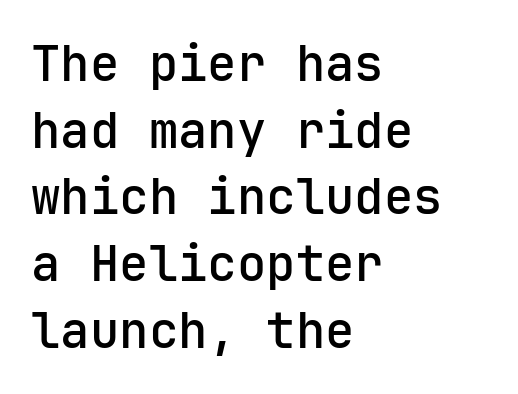
Italic: no, the glyphs are upright roman. Interline gaps are of average width in this sample. The area under the type is left untouched. I'd call this a sans setting — the letters go barefoot. The paragraph has a hard left edge and a soft right edge.
